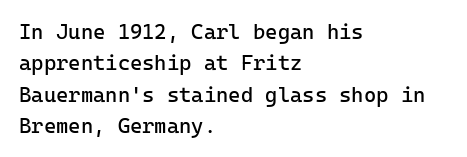
Ordinary non-slanted type is in use. Honestly, the row spacing looks completely unremarkable. These lines keep a tight, regular rhythm from letter to letter. These lines stack with their left ends in a neat column.
